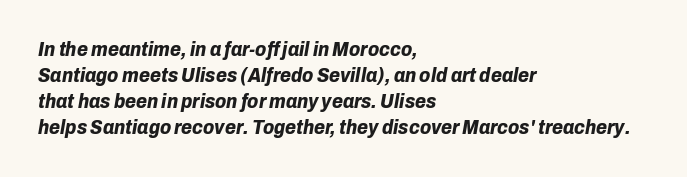
The font is running at its bold setting. The passage shown leans; its letterforms are oblique. Underline: absent. You could call the tracking neutral — neither tight nor loose. If you drew a ruler down the left edge, every line would touch it. Does the leading feel generous? No, just average.
